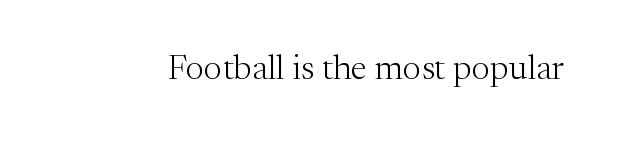
The image shows 35 px light serif type, upright; set normal letter spacing, not underlined; medium stroke contrast and a medium x-height.
